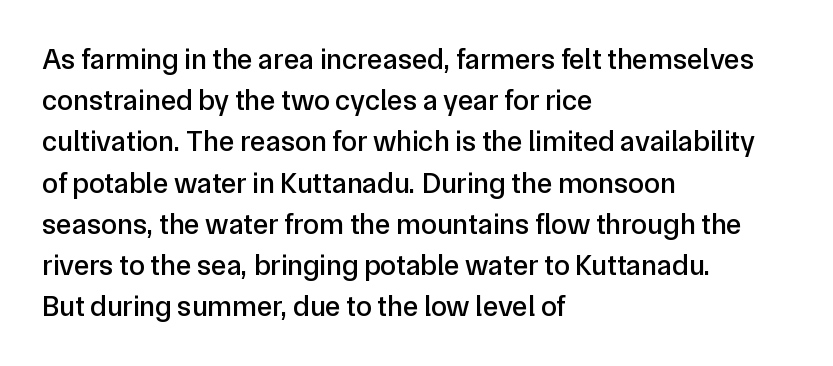
In terms of letterspacing, this is plain default setting. Each line starts at the same left margin while the right side varies. Nope, no serifs anywhere on these letters. The block of text has a typical density, with ordinary space between rows.
